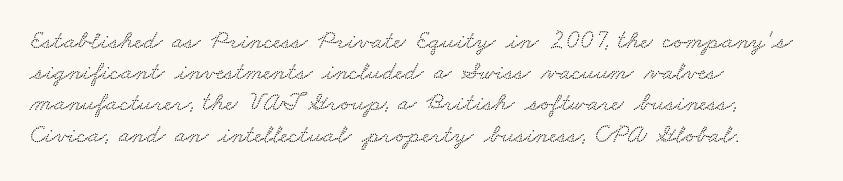
The passage is arranged the way most books set body copy — flush left. A clean baseline with only descenders dipping below it. Honestly, the letter spacing is just normal — you wouldn't notice it.
